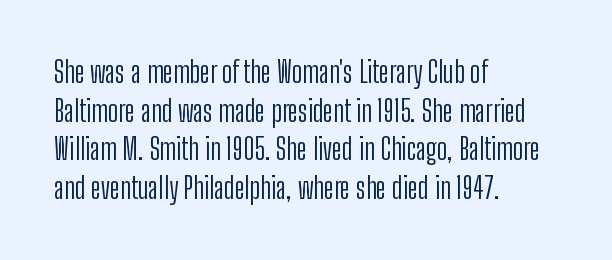
The space directly below the letters is spotless. Standard letterfit; no display-style spreading of the glyphs. The specimen reads as upright at a glance. The letters advance in unequal steps, a hallmark of proportional type.
